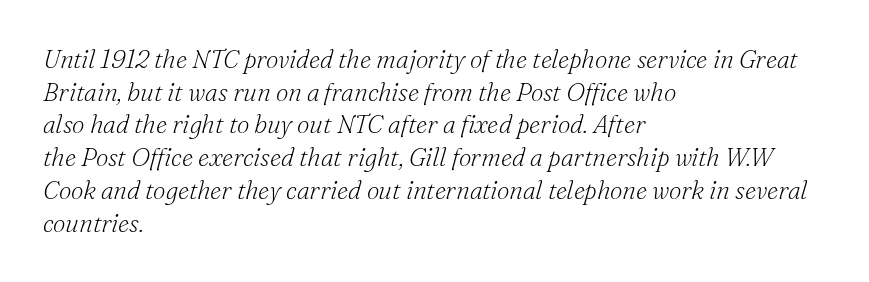
Underlining? Definitely not there. Left-aligned paragraph, ragged on the right. This sample keeps an unexceptional amount of space between lines. The typeface has the unassuming heft of standard copy or less. Would a proofreader flag this as italicized? Yes. Spacing between characters is what you'd get straight out of the box.
